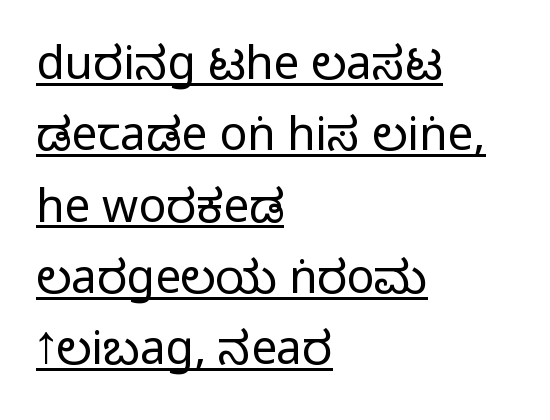
The image shows 46 px condensed sans-serif type, upright; set left-aligned, normal line spacing (1.55x), normal letter spacing, underlined; medium stroke contrast.
